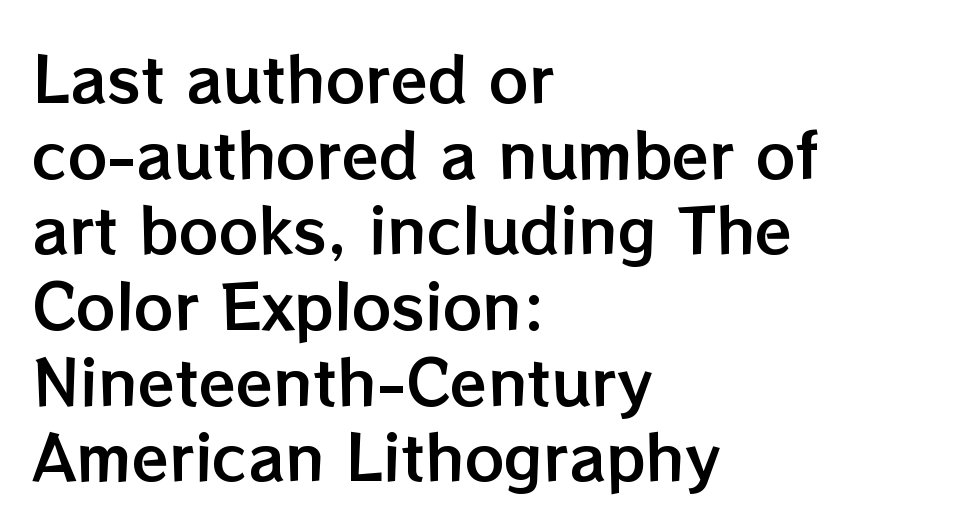
Think of a printed novel: that variable character pitch is what you see here. Default kerning and tracking; the words read as compact shapes. Beneath every word, the page is bare. A student would call this left alignment; a typographer would say flush left, rag right. No italicization has been applied; the sample stays upright.
